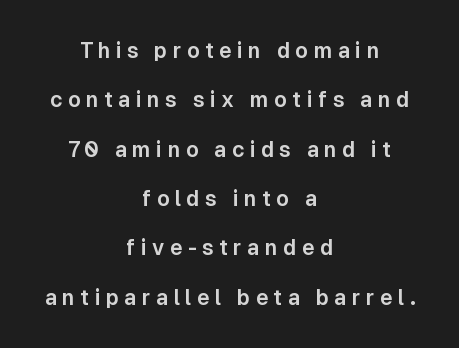
Leading: increased. Display-style spreading of the glyphs; the letterfit is very open. Rule under the text: the space is simply empty. The compositor balanced each line on the midline.
